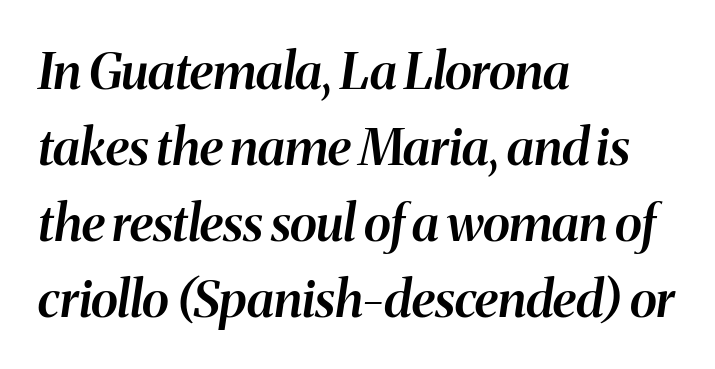
Plain, unruled lines of type. The letters are slanted; this is an italic face. The passage is arranged the way most books set body copy — flush left. The face used here is proportionally spaced, like ordinary book or web type. The block of text has a typical density, with ordinary space between rows. Is the type bold? Partly — it's a semibold, heavier than regular but not fully bold.
